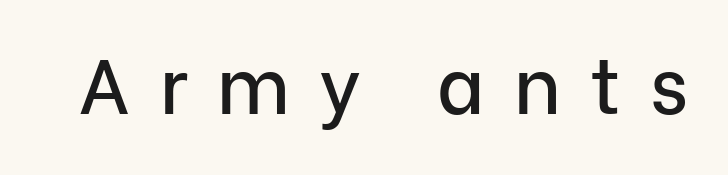
Q: Is the text italic (slanted)? A: No, it is upright.
Q: Is the typeface a serif or a sans-serif typeface? A: Sans-serif.
Q: Is the text underlined? A: No.
Q: Is the spacing between letters normal or unusually wide? A: Unusually wide.
Q: Width (condensed, normal, or wide)? A: Normal.
Q: Stroke contrast? A: Low.
Q: x-height? A: Medium.
Q: Monospaced? A: No.
